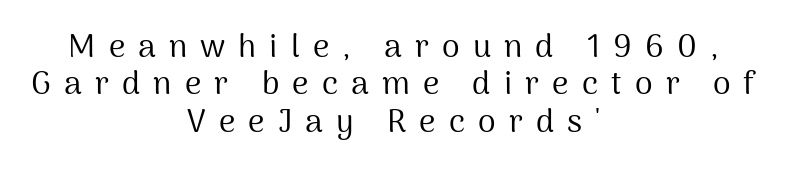
These glyphs show unthickened strokes, regular width or finer. The rendering positions every line midway between the sides. Underlining? Definitely not there. How are the letters spaced? Widely, with obvious added tracking.
